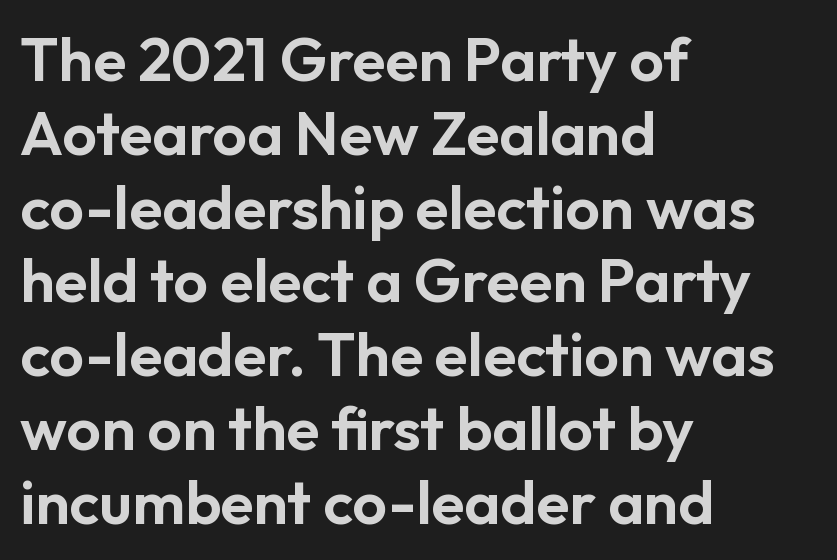
{"serif": "no", "italic": "no", "width": "normal", "stroke_contrast": "low", "x_height": "medium", "monospaced": "no", "underline": "no", "align": "left", "line_spacing_ratio": 1.21, "letter_spacing": "normal", "letter_spacing_em": 0.0, "glyph_px": 61}
